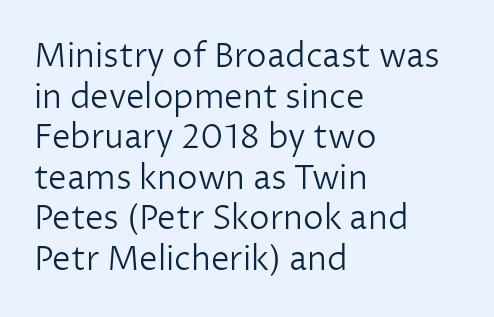
Check where the strokes stop: nothing finishes them off — pure sans. A quiet, ordinary-to-light weight characterises the typeface. If you drew a line through each stem, it would be perfectly vertical. These lines keep a tight, regular rhythm from letter to letter. Spacing verdict: proportional, widths tailored to each character.
